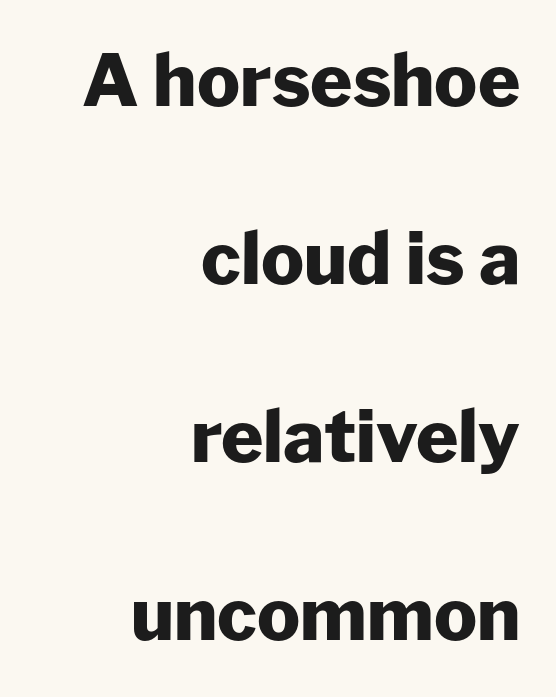
The gap between lines stays unmarked. Horizontal alignment here is rightward, an uncommon choice for prose. The face used here has the dense, thick strokes of a bold. The glyphs in this specimen are sans serif. The lettering stays uniformly vertical, giving the passage a roman look. Each new line begins a long way beneath the previous one.
